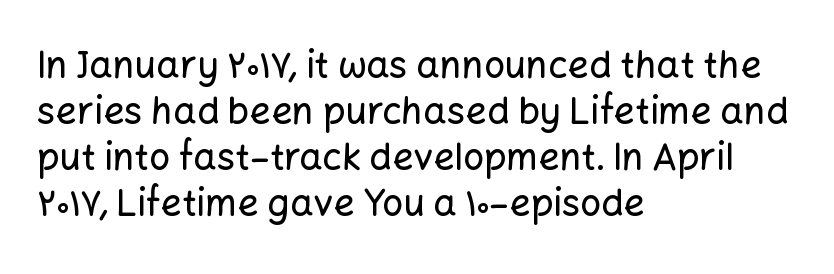
Q: Is the text italic (slanted)? A: No, it is upright.
Q: Is the typeface a serif or a sans-serif typeface? A: Sans-serif.
Q: Is the text underlined? A: No.
Q: How is the paragraph aligned? A: Left-aligned.
Q: Is the spacing between letters normal or unusually wide? A: Normal.
Q: Width (condensed, normal, or wide)? A: Normal.
Q: Stroke contrast? A: Low.
Q: x-height? A: Medium.
Q: Monospaced? A: No.
